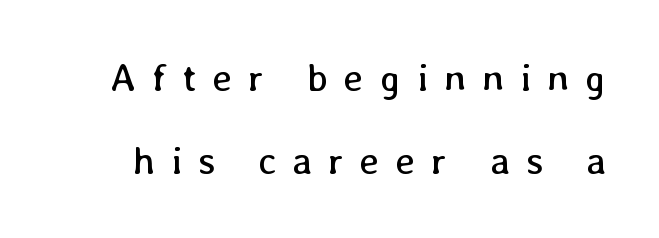
Q: Is the text bold? A: No.
Q: Is the text italic (slanted)? A: No, it is upright.
Q: Is the text underlined? A: No.
Q: Is the spacing between letters normal or unusually wide? A: Unusually wide.
Q: Is the spacing between lines tight, normal or loose? A: Loose.
Q: Width (condensed, normal, or wide)? A: Normal.
Q: Stroke contrast? A: Low.
Q: x-height? A: Medium.
Q: Monospaced? A: No.
